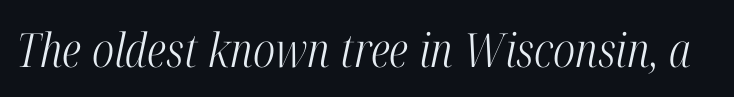
{"serif": "yes", "italic": "yes", "lean": "right", "slant_degrees": 12, "bold": "no", "weight": "light", "width": "condensed", "stroke_contrast": "high", "x_height": "medium", "monospaced": "no", "underline": "no", "letter_spacing": "normal", "letter_spacing_em": 0.0, "glyph_px": 47}
